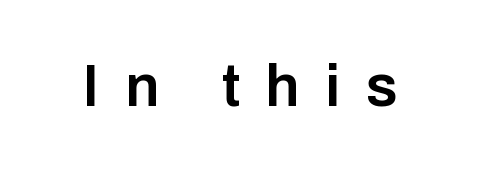
The image shows 59 px semibold sans-serif type, upright; set unusually wide letter spacing (+0.43 em), not underlined; low stroke contrast and a medium x-height.
